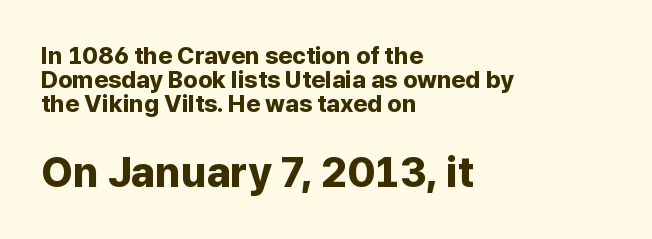
{"serif": "no", "italic": "no", "bold": "yes", "weight": "bold", "width": "normal", "stroke_contrast": "low", "x_height": "medium", "monospaced": "no", "underline": "no", "align": "left", "line_spacing": "tight", "line_spacing_ratio": 1.0, "letter_spacing": "normal", "letter_spacing_em": 0.0, "larger_block": "second", "size_ratio": 1.75, "glyph_px": 42}
